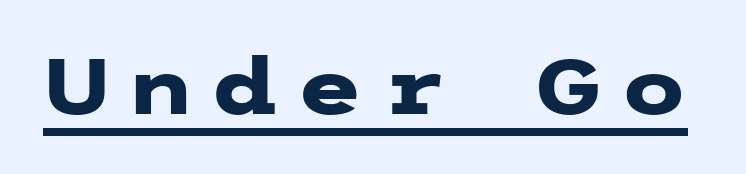
The image shows 77 px heavy, wide sans-serif type, upright; set unusually wide letter spacing (+0.22 em), underlined; low stroke contrast and a medium x-height.
